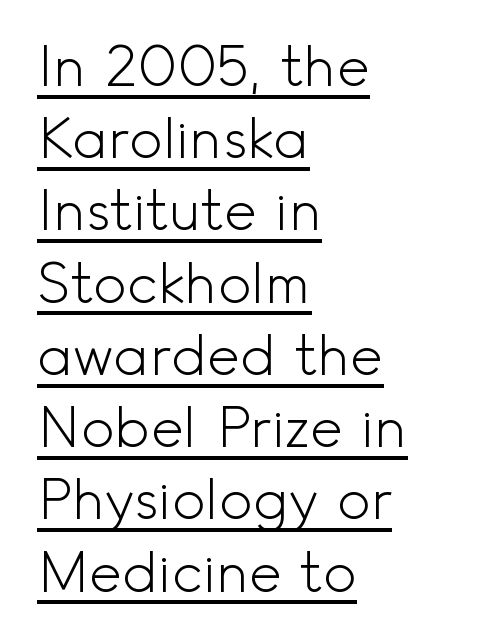
{"serif": "no", "italic": "no", "bold": "no", "weight": "light", "width": "normal", "x_height": "small", "monospaced": "no", "underline": "yes", "align": "left", "line_spacing": "normal", "line_spacing_ratio": 1.29, "letter_spacing": "normal", "letter_spacing_em": 0.0, "glyph_px": 56}
